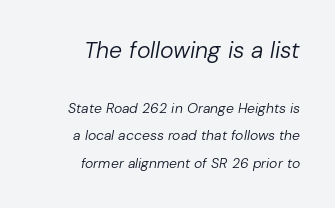
Q: Is the text bold? A: No.
Q: Is the text italic (slanted)? A: Yes, it leans right by about 10 degrees.
Q: Is the text underlined? A: No.
Q: How is the paragraph aligned? A: Right-aligned.
Q: Is the spacing between letters normal or unusually wide? A: Normal.
Q: Is the spacing between lines tight, normal or loose? A: Loose.
Q: Which block of text is set in a larger size, the first (top) or the second (bottom)? A: The first (top) one.
